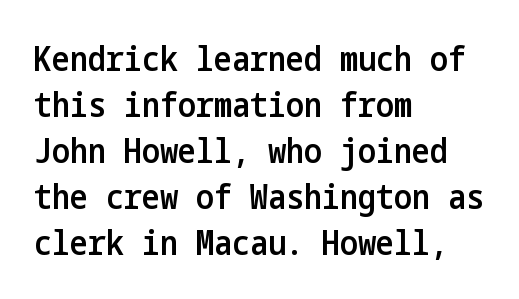
Upright lettering throughout. There is no visible air inserted between adjacent glyphs. Glance below the letters and you will spot only blank space. A semibold gives these letters moderate extra thickness, short of bold.
